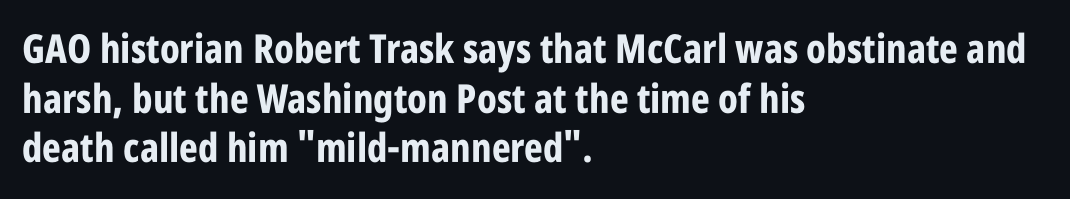
The image shows 40 px bold, condensed sans-serif type, upright; set left-aligned, line spacing 1.24x, normal letter spacing, not underlined; low stroke contrast and a large x-height.
